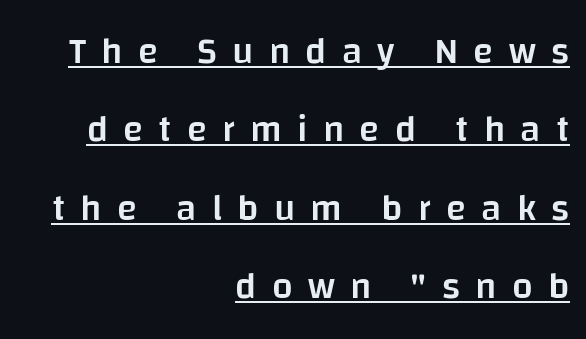
The tracking jumps out immediately: characters are airy and widely separated. Line ends are locked; line starts wander. Does the type have serifs? No, each stem ends abruptly. The rendering uses natural spacing where letterforms have individual widths. Glance below the letters and you will spot a drawn line. This sample trades compactness for vertical openness between lines.
